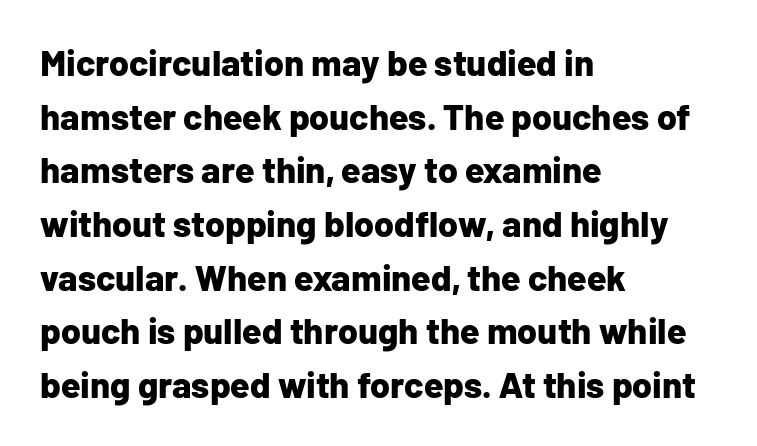
The image shows 36 px bold sans-serif type, upright; set left-aligned, normal line spacing (1.49x), normal letter spacing, not underlined; low stroke contrast and a medium x-height.
